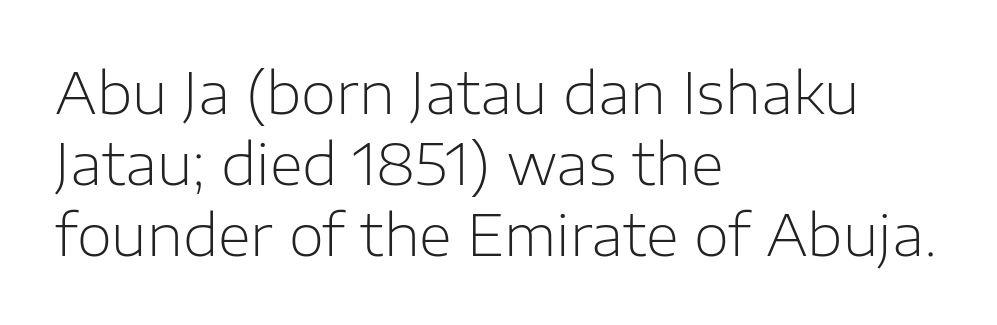
The image shows 57 px light sans-serif type, upright; set left-aligned, normal line spacing (1.25x), normal letter spacing, not underlined; low stroke contrast and a medium x-height.
